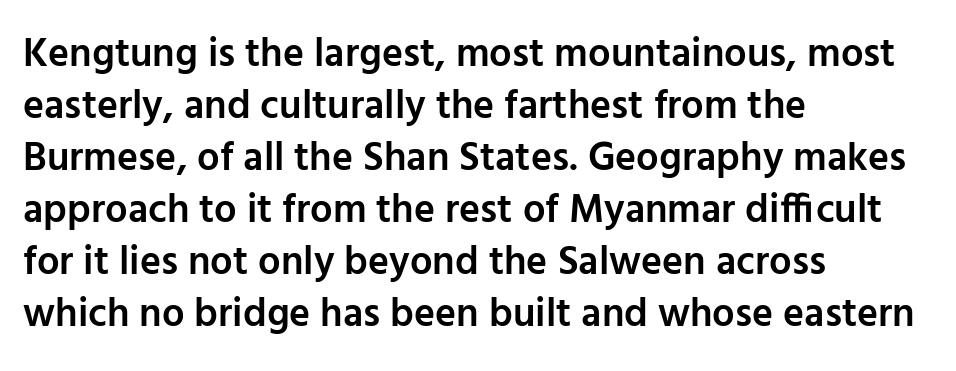
The gaps between neighbouring characters are ordinary and unremarkable. Quick note: not italic, upright. The space beneath each line is pristine and unruled. Horizontal bands of white between lines are of average thickness.
